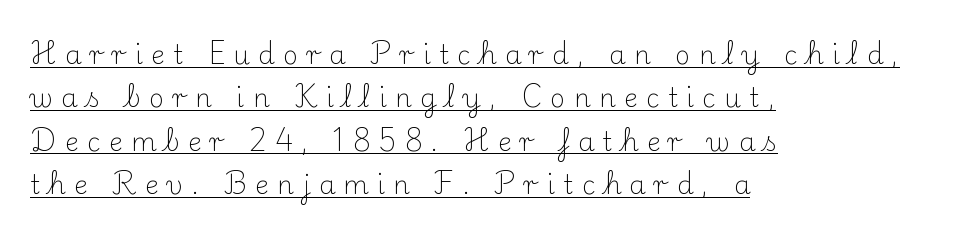
{"italic": "no", "bold": "no", "underline": "yes", "align": "left", "line_spacing": "normal", "line_spacing_ratio": 1.67, "letter_spacing": "wide", "letter_spacing_em": 0.32, "glyph_px": 26}
